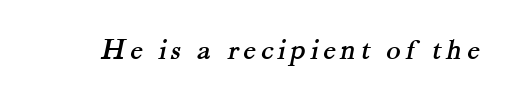
{"serif": "yes", "width": "normal", "stroke_contrast": "medium", "x_height": "small", "monospaced": "no", "underline": "no", "glyph_px": 30}
